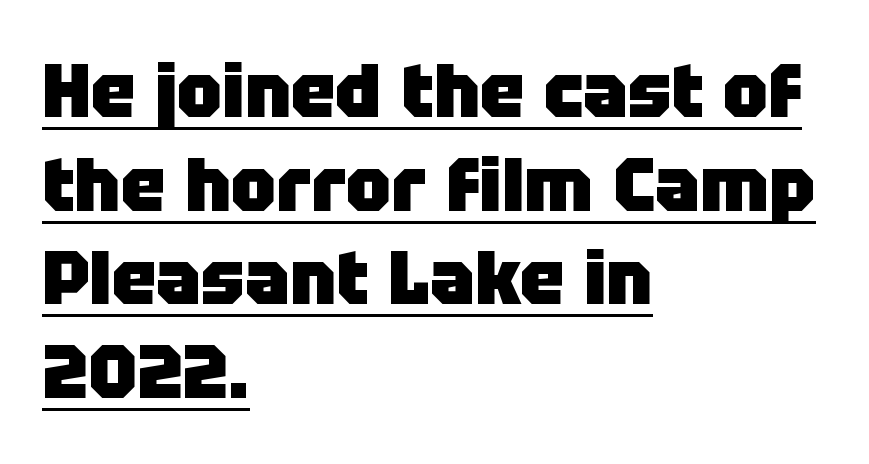
{"serif": "no", "italic": "no", "bold": "yes", "weight": "heavy", "width": "normal", "stroke_contrast": "low", "x_height": "large", "monospaced": "no", "underline": "yes", "align": "left", "line_spacing": "normal", "line_spacing_ratio": 1.25, "letter_spacing": "normal", "letter_spacing_em": 0.0, "glyph_px": 75}
